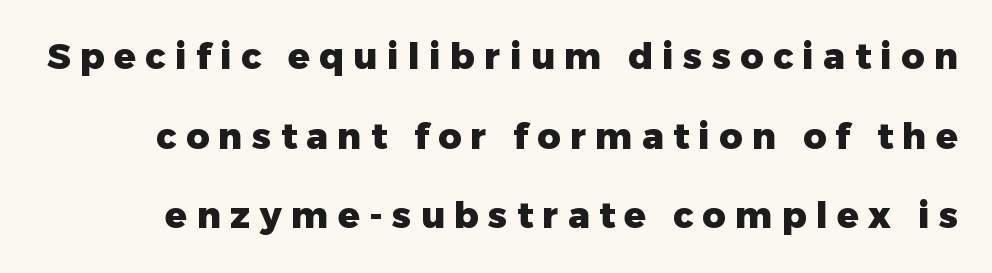
Words appear elongated and porous because spacing is wide. Heavy, bold letterforms. The string is rendered with underlining switched off. Note: no serifs on the glyphs. The axis of the letterforms is exactly vertical.
